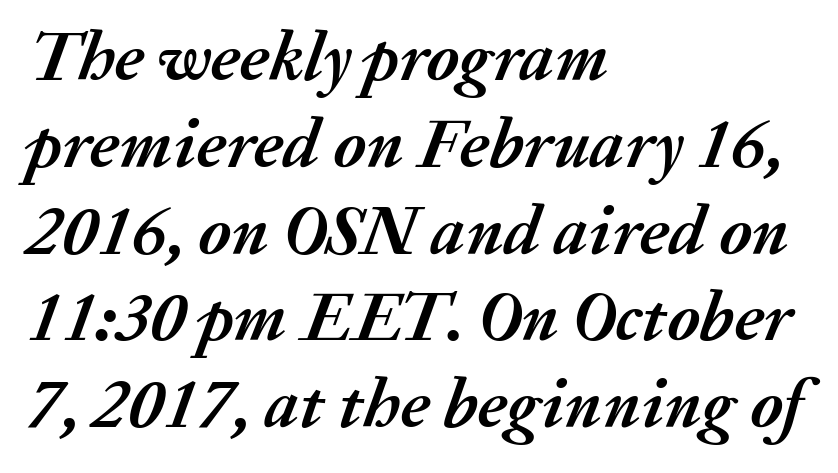
Q: Is the text bold? A: Yes.
Q: Is the text italic (slanted)? A: Yes, it leans right by about 20 degrees.
Q: Is the text underlined? A: No.
Q: How is the paragraph aligned? A: Left-aligned.
Q: Is the spacing between letters normal or unusually wide? A: Normal.
Q: Width (condensed, normal, or wide)? A: Normal.
Q: Stroke contrast? A: Medium.
Q: x-height? A: Medium.
Q: Monospaced? A: No.
